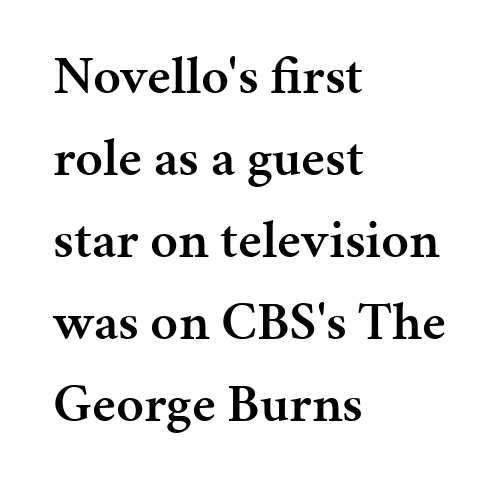
The image shows 54 px semibold serif type, upright; set left-aligned, normal line spacing (1.52x), normal letter spacing, not underlined; medium stroke contrast and a medium x-height.
